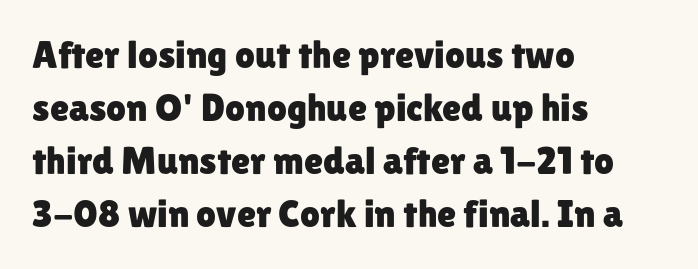
Q: Is the text italic (slanted)? A: No, it is upright.
Q: Is the typeface a serif or a sans-serif typeface? A: Sans-serif.
Q: Is the text underlined? A: No.
Q: How is the paragraph aligned? A: Left-aligned.
Q: Is the spacing between letters normal or unusually wide? A: Normal.
Q: Is the spacing between lines tight, normal or loose? A: Normal.
Q: Width (condensed, normal, or wide)? A: Normal.
Q: Stroke contrast? A: Low.
Q: x-height? A: Medium.
Q: Monospaced? A: No.
